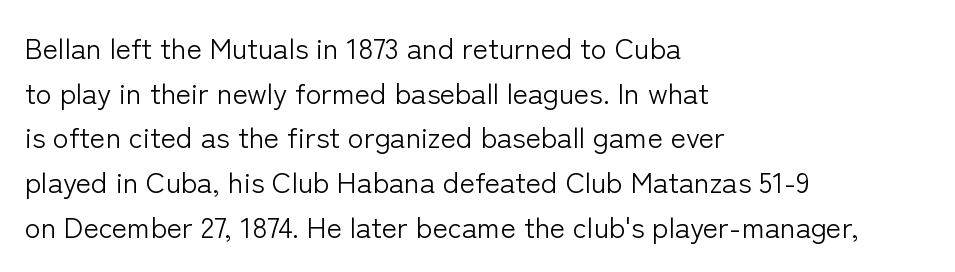
{"serif": "no", "italic": "no", "bold": "no", "weight": "light", "width": "normal", "stroke_contrast": "low", "x_height": "medium", "monospaced": "no", "underline": "no", "align": "left", "line_spacing": "normal", "line_spacing_ratio": 1.54, "letter_spacing": "normal", "letter_spacing_em": 0.0, "glyph_px": 29}
